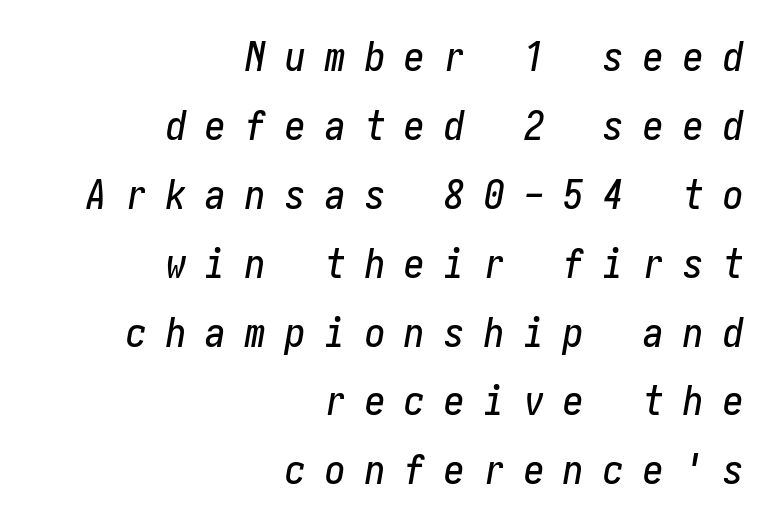
{"italic": "yes", "lean": "right", "slant_degrees": 10, "width": "condensed", "stroke_contrast": "low", "x_height": "medium", "underline": "no", "align": "right", "line_spacing": "normal", "line_spacing_ratio": 1.68, "letter_spacing": "wide", "letter_spacing_em": 0.47, "glyph_px": 41}
